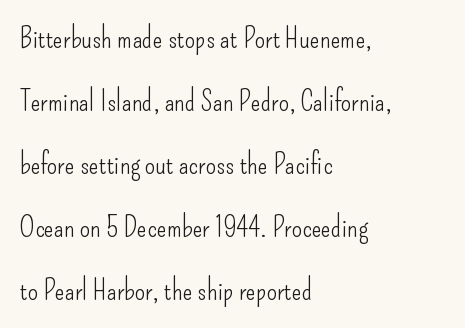
{"serif": "no", "italic": "no", "bold": "no", "weight": "light", "width": "condensed", "stroke_contrast": "low", "x_height": "small", "monospaced": "no", "underline": "no", "align": "left", "line_spacing": "loose", "line_spacing_ratio": 2.17, "letter_spacing": "normal", "letter_spacing_em": 0.0, "glyph_px": 29}
